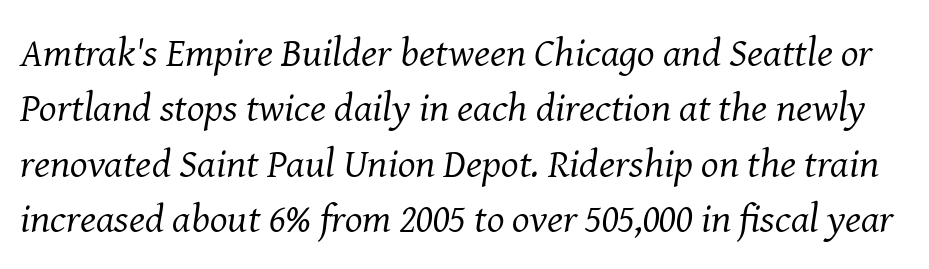
The image shows 41 px regular-weight serif type, italic (leaning right); set normal line spacing (1.35x), normal letter spacing, not underlined; medium stroke contrast and a medium x-height.
